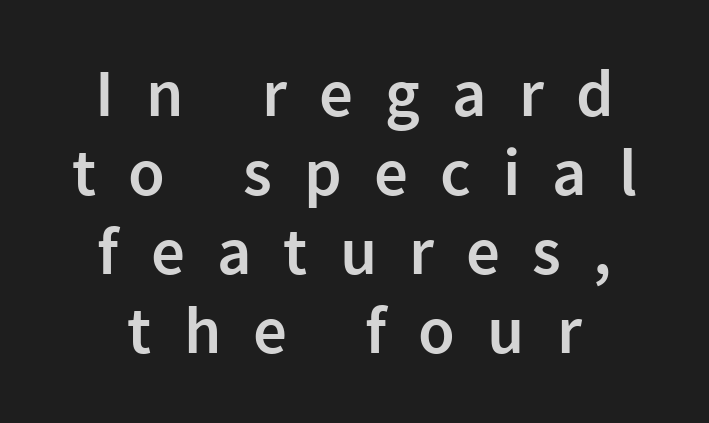
Classification — sans serif. Underlining? Definitely not there. Centered paragraph, ragged on both sides. The font's upright variant was chosen for this text. The face used here is proportionally spaced, like ordinary book or web type. The rendering uses a semibold face; strokes are thickened but not to full bold.
